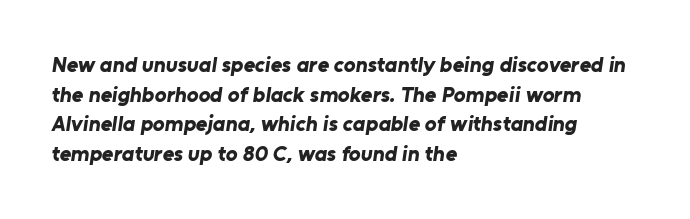
{"bold": "yes", "underline": "no", "align": "left", "line_spacing": "normal", "line_spacing_ratio": 1.35, "letter_spacing": "normal", "letter_spacing_em": 0.0, "glyph_px": 22}
